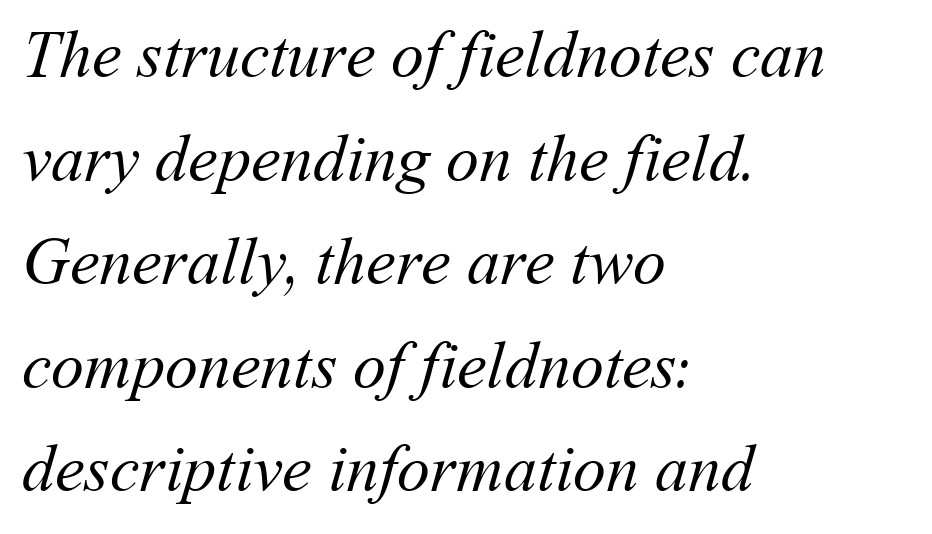
Does the leading feel generous? No, just average. Looks like regular typesetting: each glyph gets only the width it needs. Nobody drew a line under any word here. Is the block centered? No — it sits flush against the left margin. The gaps between neighbouring characters are ordinary and unremarkable. The passage shown is not bold in any degree.
